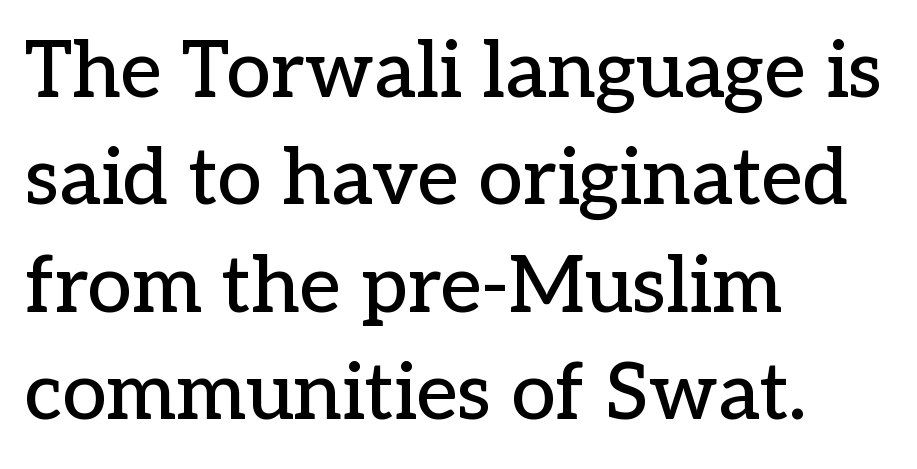
Q: Is the text italic (slanted)? A: No, it is upright.
Q: Is the typeface a serif or a sans-serif typeface? A: Serif.
Q: Is the text underlined? A: No.
Q: How is the paragraph aligned? A: Left-aligned.
Q: Is the spacing between letters normal or unusually wide? A: Normal.
Q: Is the spacing between lines tight, normal or loose? A: Normal.
Q: Width (condensed, normal, or wide)? A: Normal.
Q: Stroke contrast? A: Low.
Q: x-height? A: Medium.
Q: Monospaced? A: No.
